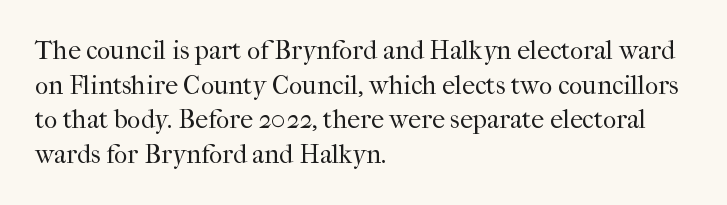
{"italic": "no", "bold": "no", "underline": "no", "align": "left", "line_spacing": "normal", "line_spacing_ratio": 1.33, "letter_spacing": "normal", "letter_spacing_em": 0.0, "glyph_px": 26}
